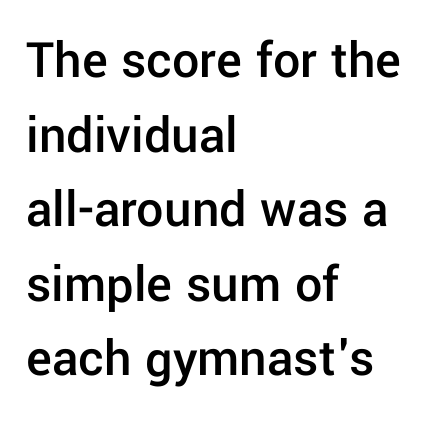
{"serif": "no", "italic": "no", "bold": "semi", "weight": "semibold", "width": "normal", "stroke_contrast": "low", "x_height": "medium", "monospaced": "no", "underline": "no", "align": "left", "line_spacing": "normal", "line_spacing_ratio": 1.38, "letter_spacing": "normal", "letter_spacing_em": 0.0, "glyph_px": 54}
